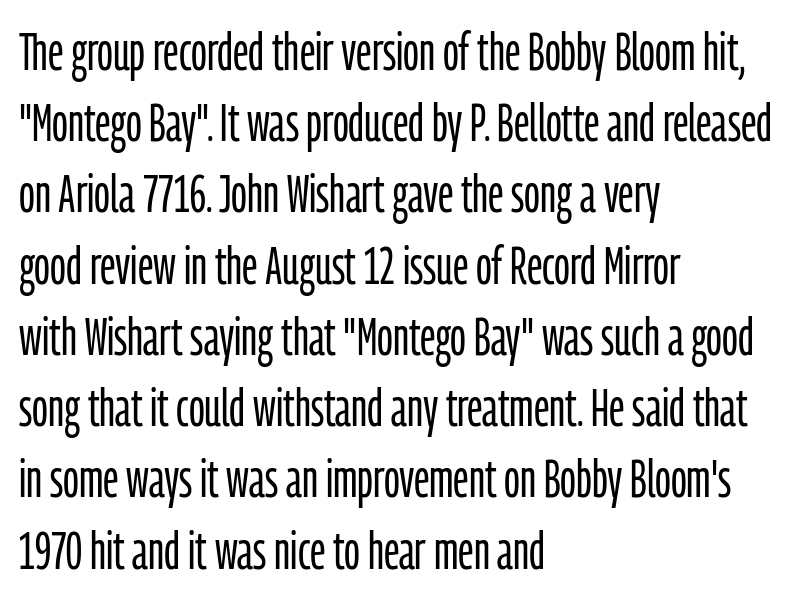
The image shows 52 px light, condensed sans-serif type, upright; set left-aligned, normal line spacing (1.37x), normal letter spacing, not underlined; low stroke contrast and a medium x-height.
